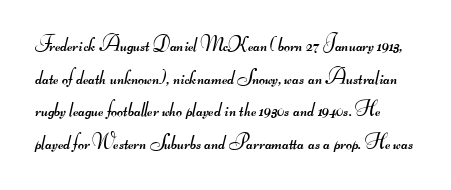
Ink coverage per letter is moderate at most. The area under the type is left untouched. Nothing unusual about the tracking: characters are spaced as the font intends. The lines sit at an ordinary, default distance from one another.
